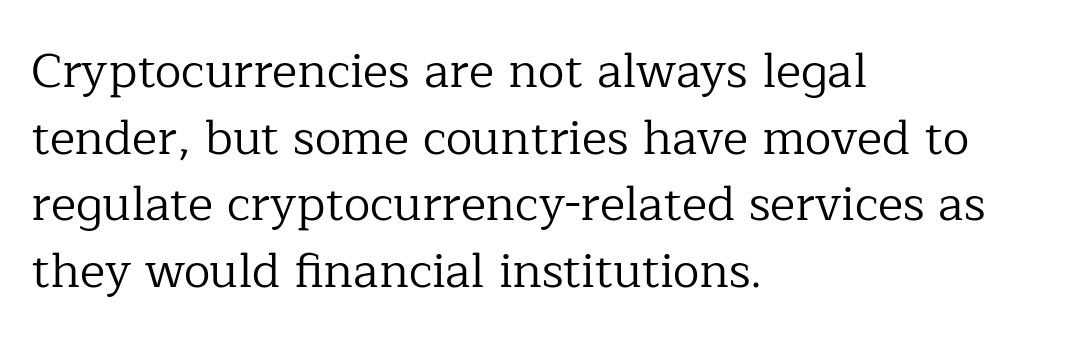
Q: Is the text bold? A: No.
Q: Is the text italic (slanted)? A: No, it is upright.
Q: Is the typeface a serif or a sans-serif typeface? A: Serif.
Q: Is the text underlined? A: No.
Q: How is the paragraph aligned? A: Left-aligned.
Q: Is the spacing between letters normal or unusually wide? A: Normal.
Q: Is the spacing between lines tight, normal or loose? A: Normal.
Q: Width (condensed, normal, or wide)? A: Normal.
Q: Stroke contrast? A: Low.
Q: x-height? A: Medium.
Q: Monospaced? A: No.
